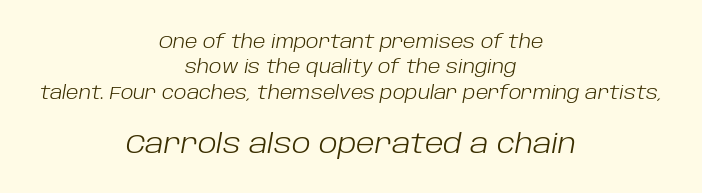
Q: Is the text bold? A: No.
Q: Is the text italic (slanted)? A: Yes, it leans right by about 10 degrees.
Q: Is the text underlined? A: No.
Q: How is the paragraph aligned? A: Centered.
Q: Is the spacing between letters normal or unusually wide? A: Normal.
Q: Is the spacing between lines tight, normal or loose? A: Normal.
Q: Which block of text is set in a larger size, the first (top) or the second (bottom)? A: The second (bottom) one.
